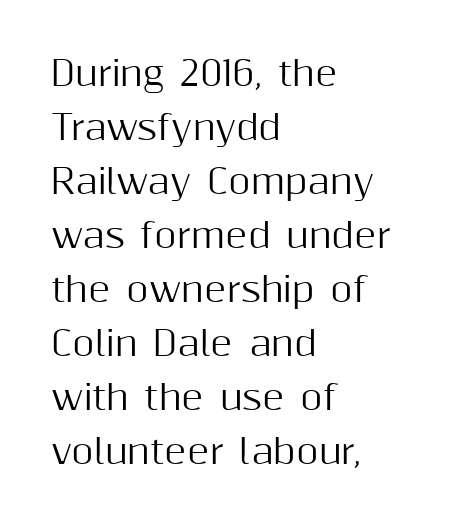
The image shows 34 px sans-serif type, upright; set left-aligned, normal line spacing (1.59x), normal letter spacing, not underlined; medium stroke contrast and a medium x-height.
